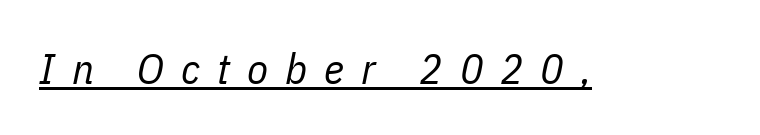
Q: Is the text bold? A: No.
Q: Is the text italic (slanted)? A: Yes, it leans right by about 11 degrees.
Q: Is the text underlined? A: Yes.
Q: Is the spacing between letters normal or unusually wide? A: Unusually wide.
Q: Width (condensed, normal, or wide)? A: Condensed.
Q: Stroke contrast? A: Low.
Q: x-height? A: Medium.
Q: Monospaced? A: No.
